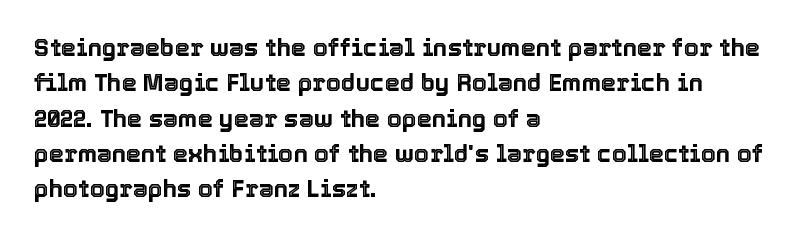
Q: Is the text italic (slanted)? A: No, it is upright.
Q: Is the text underlined? A: No.
Q: How is the paragraph aligned? A: Left-aligned.
Q: Is the spacing between letters normal or unusually wide? A: Normal.
Q: Is the spacing between lines tight, normal or loose? A: Normal.
